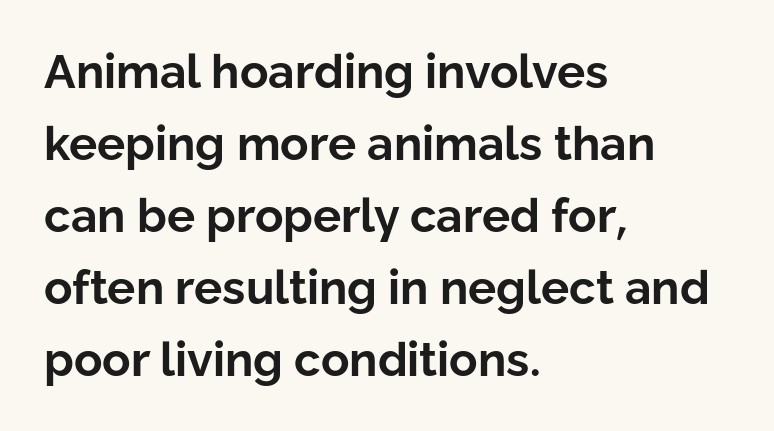
The image shows 47 px bold sans-serif type, upright; set left-aligned, normal line spacing (1.53x), normal letter spacing, not underlined; low stroke contrast and a medium x-height.
